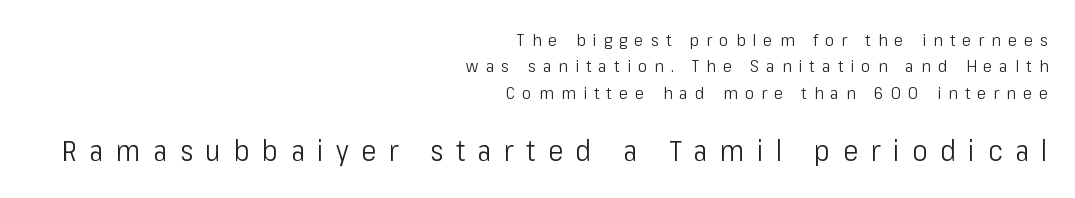
{"serif": "no", "italic": "no", "bold": "no", "weight": "light", "width": "condensed", "stroke_contrast": "low", "x_height": "medium", "monospaced": "no", "underline": "no", "align": "right", "line_spacing": "normal", "line_spacing_ratio": 1.55, "letter_spacing": "wide", "letter_spacing_em": 0.43, "larger_block": "second", "size_ratio": 1.71, "glyph_px": 29}
